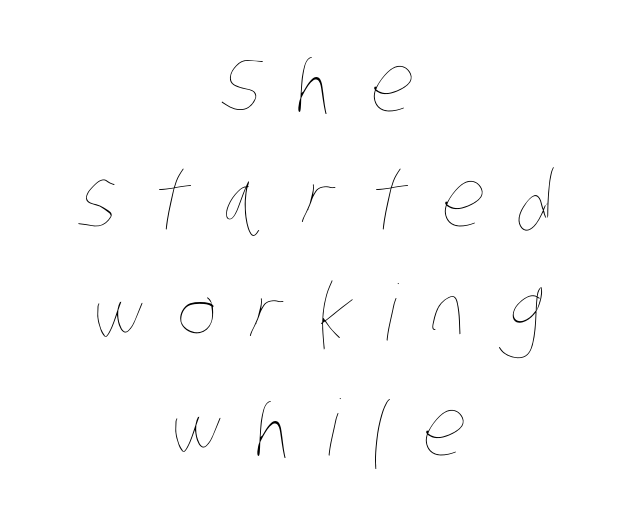
The image shows 77 px thin, condensed type; set centered, normal line spacing (1.49x), unusually wide letter spacing (+0.45 em), not underlined; low stroke contrast and a large x-height.
